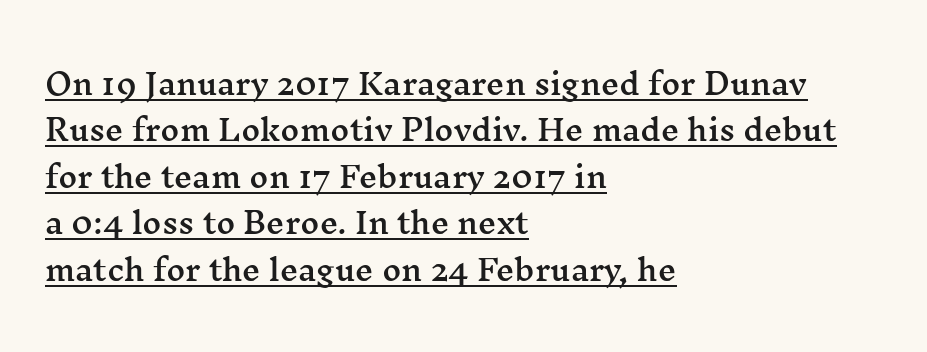
{"serif": "yes", "italic": "no", "width": "wide", "stroke_contrast": "medium", "x_height": "medium", "monospaced": "no", "underline": "yes", "align": "left", "line_spacing": "normal", "line_spacing_ratio": 1.6, "letter_spacing": "normal", "letter_spacing_em": 0.0, "glyph_px": 29}
